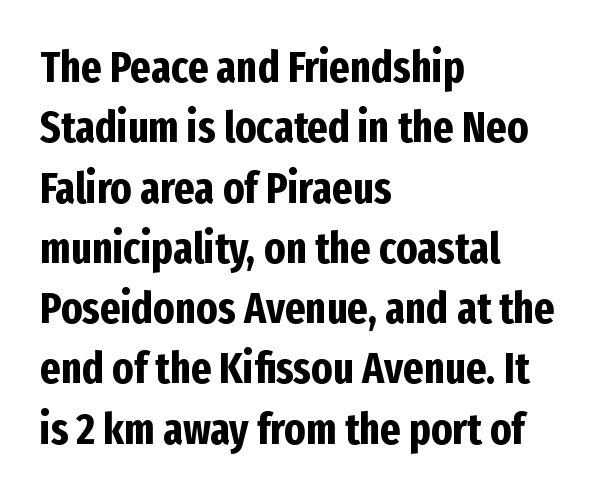
{"serif": "no", "italic": "no", "bold": "yes", "weight": "bold", "width": "condensed", "stroke_contrast": "low", "x_height": "medium", "monospaced": "no", "underline": "no", "align": "left", "line_spacing": "normal", "line_spacing_ratio": 1.37, "letter_spacing": "normal", "letter_spacing_em": 0.0, "glyph_px": 44}
